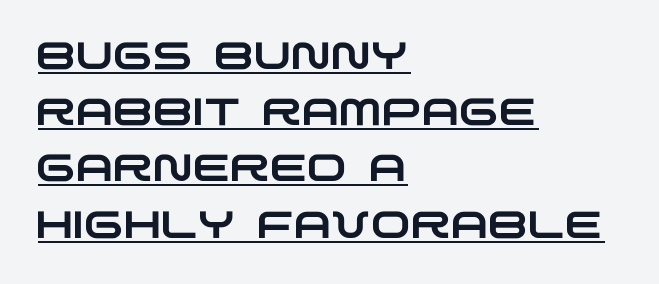
{"serif": "no", "width": "wide", "stroke_contrast": "low", "x_height": "large", "monospaced": "no", "underline": "yes", "align": "left", "line_spacing": "normal", "line_spacing_ratio": 1.48, "letter_spacing": "normal", "letter_spacing_em": 0.0, "glyph_px": 38}
